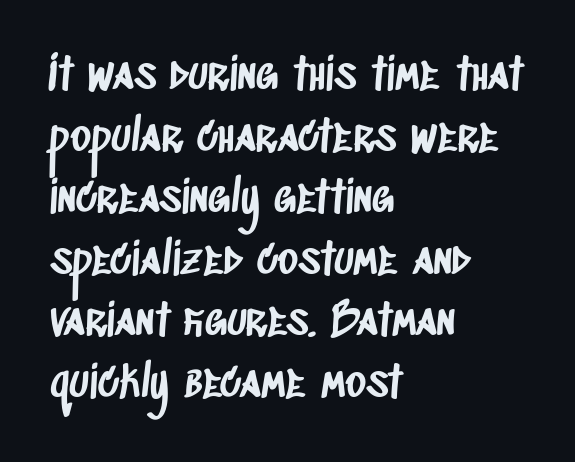
{"serif": "no", "width": "condensed", "stroke_contrast": "low", "x_height": "large", "monospaced": "no", "underline": "no", "align": "left", "line_spacing": "normal", "line_spacing_ratio": 1.4, "letter_spacing": "normal", "letter_spacing_em": 0.0, "glyph_px": 44}
